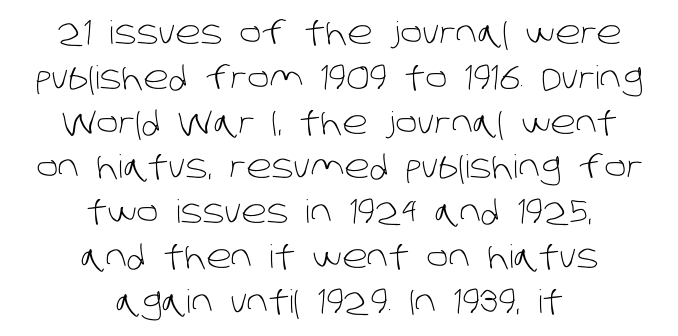
Plain, unruled lines of type. The lines in this sample share a center point and differ in where they start and stop. Short note: letters normally spaced. Each letter's strokes conclude bluntly, with no projecting serifs. Normally led — the rows are evenly, conventionally spaced. Bold? No — there's no thickening of the strokes.
